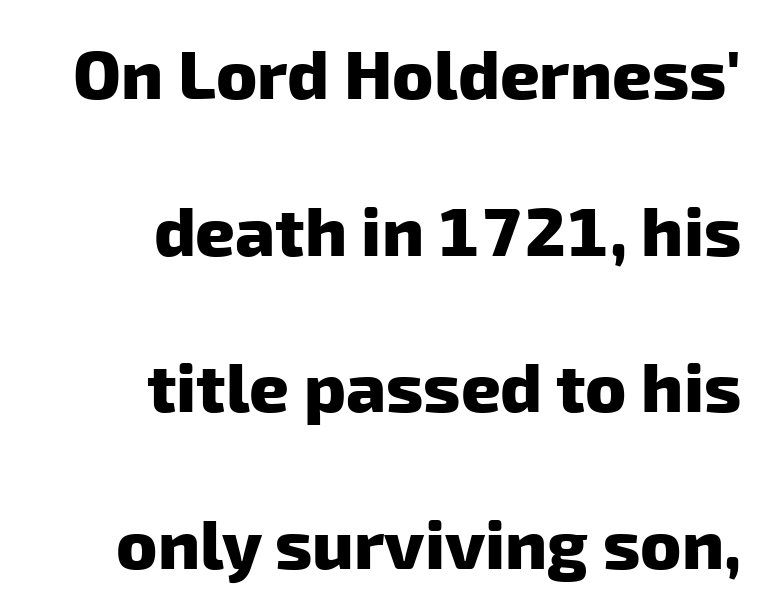
The image shows 69 px heavy sans-serif type; set right-aligned, loose line spacing (2.27x), normal letter spacing, not underlined; low stroke contrast and a medium x-height.
